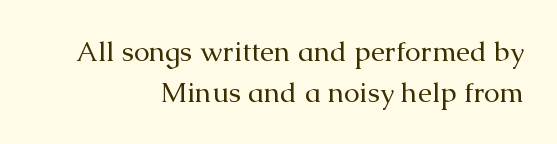
The letters advance in unequal steps, a hallmark of proportional type. Stems and bowls with no extra thickness — not bold. Every character sits straight up, as roman type does. Each word holds together tightly as a unit, with standard inter-letter gaps. Small tapered or slab feet sit at the stroke ends, so this counts as serif.
